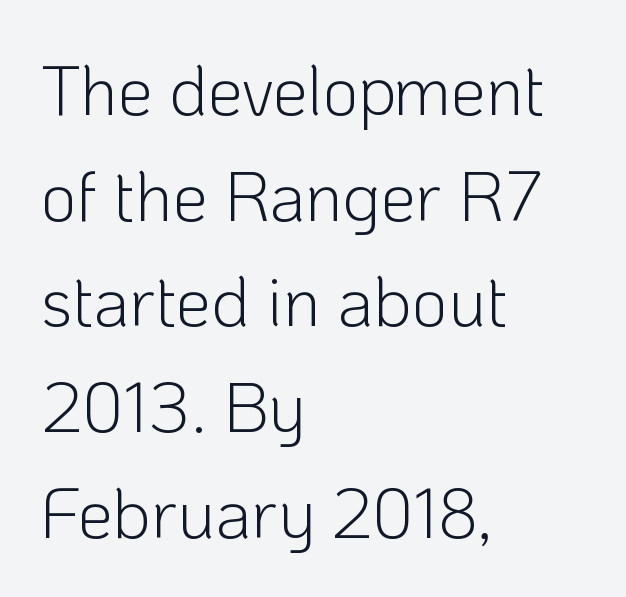
The image shows 70 px light sans-serif type, upright; set left-aligned, normal line spacing (1.51x), normal letter spacing, not underlined; low stroke contrast and a medium x-height.
